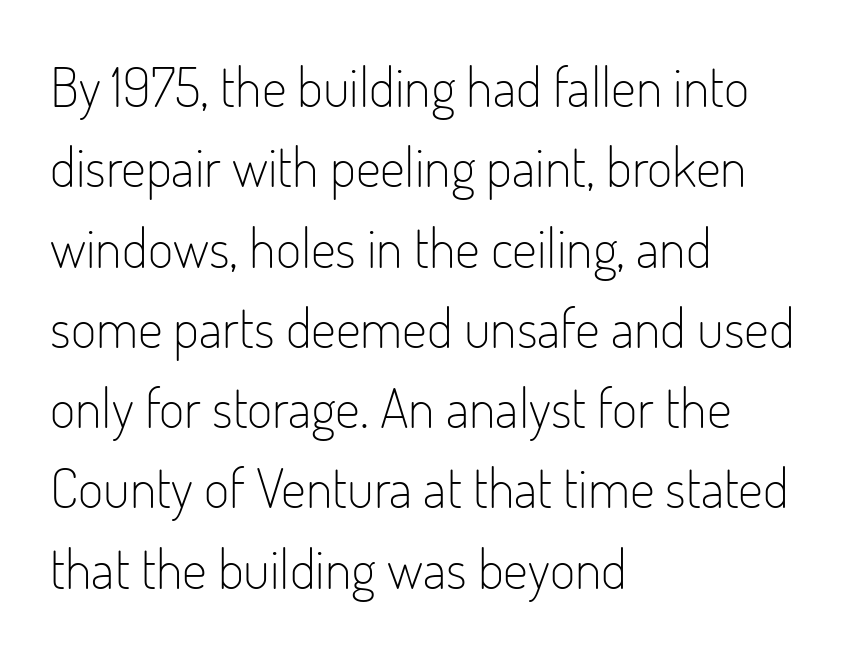
{"serif": "no", "italic": "no", "bold": "no", "weight": "light", "width": "condensed", "stroke_contrast": "low", "x_height": "small", "monospaced": "no", "underline": "no", "align": "left", "line_spacing": "normal", "line_spacing_ratio": 1.46, "letter_spacing": "normal", "letter_spacing_em": 0.0, "glyph_px": 55}
